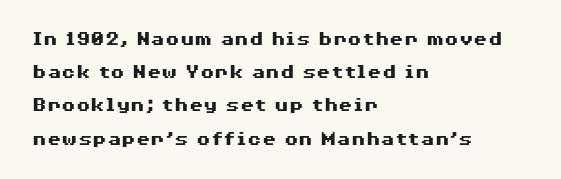
The font is running at its bold setting. Letters rest on an invisible, unmarked baseline. Students, note that the glyphs here touch the page at normal intervals. The rendering anchors every line to the left-hand side.
